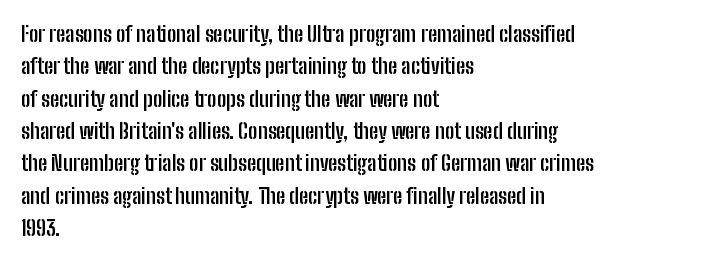
Unlike italic type, these characters show no tilt at all. Line starts are locked; line ends wander. Characters follow at the spacing the type designer built in. On the weight axis this lands at bold, roughly 700. The passage shown is not underscored anywhere.
